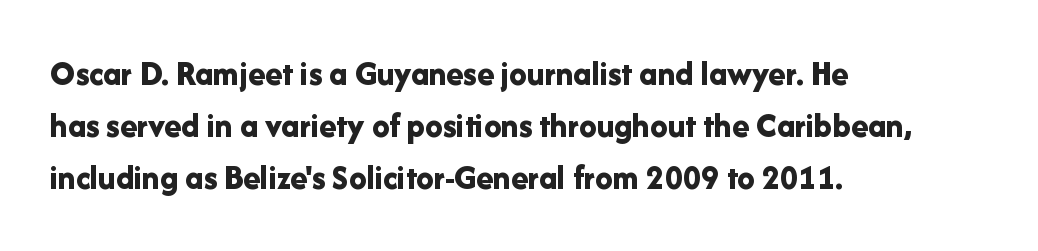
Q: Is the text bold? A: Yes.
Q: Is the text italic (slanted)? A: No, it is upright.
Q: Is the typeface a serif or a sans-serif typeface? A: Sans-serif.
Q: Is the text underlined? A: No.
Q: How is the paragraph aligned? A: Left-aligned.
Q: Is the spacing between letters normal or unusually wide? A: Normal.
Q: Is the spacing between lines tight, normal or loose? A: Normal.
Q: Width (condensed, normal, or wide)? A: Normal.
Q: Stroke contrast? A: Low.
Q: x-height? A: Medium.
Q: Monospaced? A: No.
